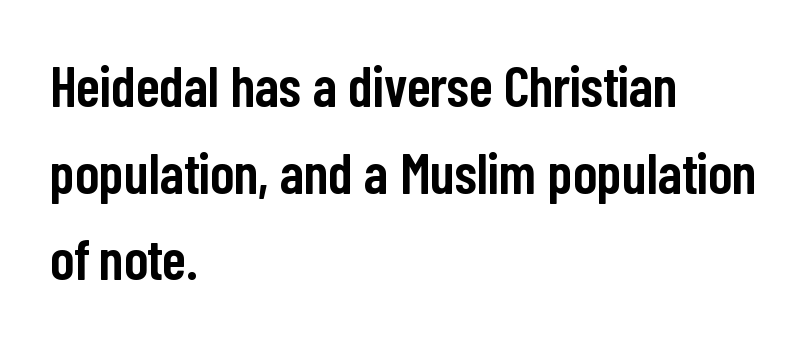
The font's upright variant was chosen for this text. Look at the bottom of the vertical strokes: they stop flat, with no serifs. Is the type bold? Partly — it's a semibold, heavier than regular but not fully bold. Think of a printed novel: that variable character pitch is what you see here. This rendering leaves character spacing at its baseline value. The gap between lines stays unmarked.
